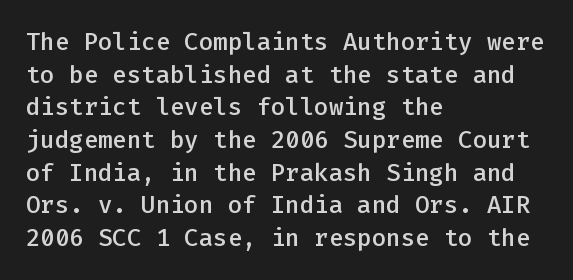
Q: Is the text bold? A: Semi-bold.
Q: Is the text italic (slanted)? A: No, it is upright.
Q: Is the text underlined? A: No.
Q: How is the paragraph aligned? A: Left-aligned.
Q: Is the spacing between letters normal or unusually wide? A: Normal.
Q: Is the spacing between lines tight, normal or loose? A: Normal.
